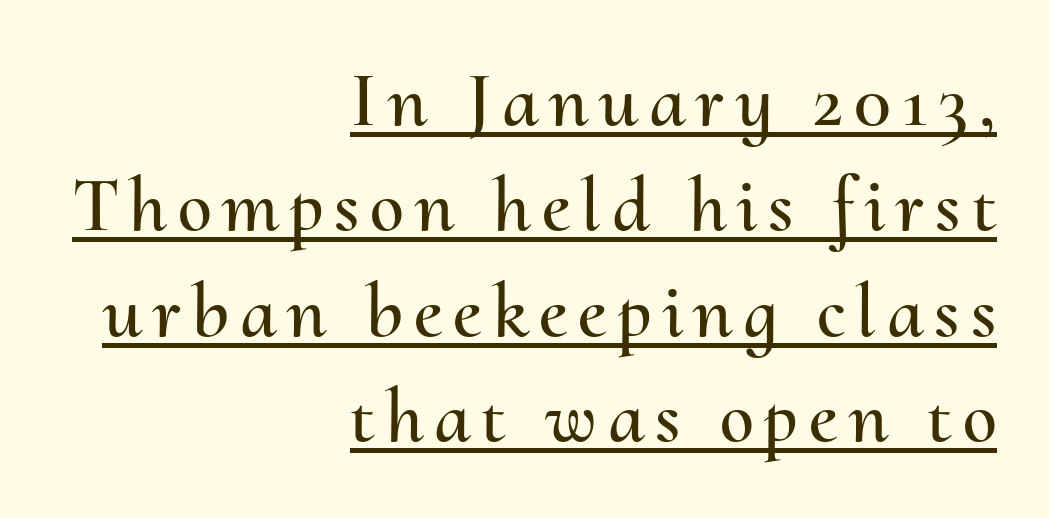
The rendering uses natural spacing where letterforms have individual widths. The lines are quadded right. Posture: upright roman. The block of text has a typical density, with ordinary space between rows. Check the space under the baseline: a stroke is drawn there.
